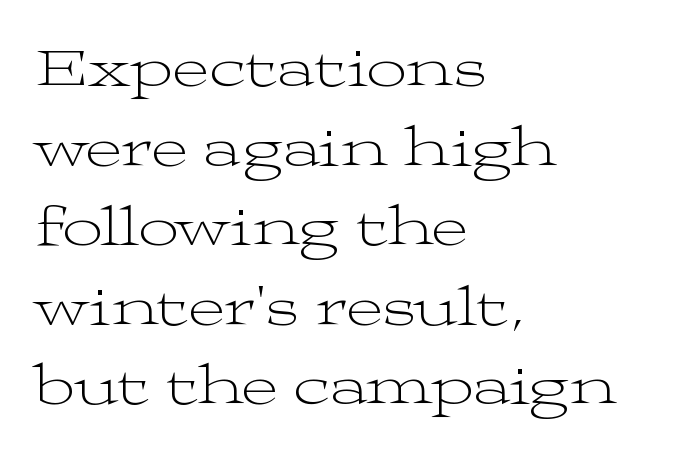
{"serif": "yes", "italic": "no", "bold": "no", "weight": "light", "width": "wide", "stroke_contrast": "medium", "x_height": "medium", "monospaced": "no", "underline": "no", "align": "left", "line_spacing": "normal", "line_spacing_ratio": 1.42, "letter_spacing": "normal", "letter_spacing_em": 0.0, "glyph_px": 56}
